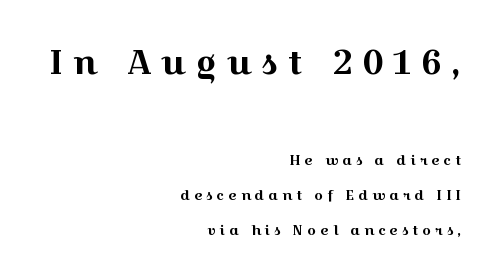
The image shows 35 px wide serif type, upright; set right-aligned, loose line spacing (2.47x), unusually wide letter spacing (+0.28 em), not underlined; the first (top) block is 2.5x larger; a medium x-height.
